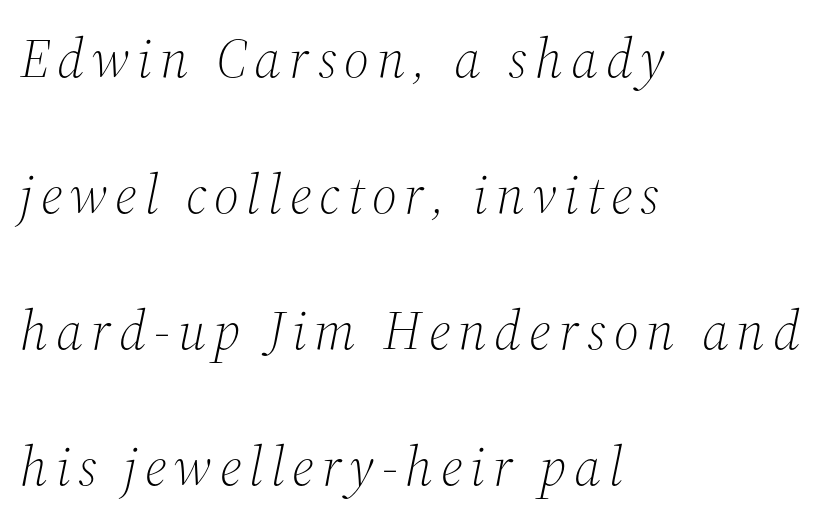
The image shows 55 px light serif type, italic (leaning right); set left-aligned, loose line spacing (2.47x), not underlined; medium stroke contrast and a medium x-height.
